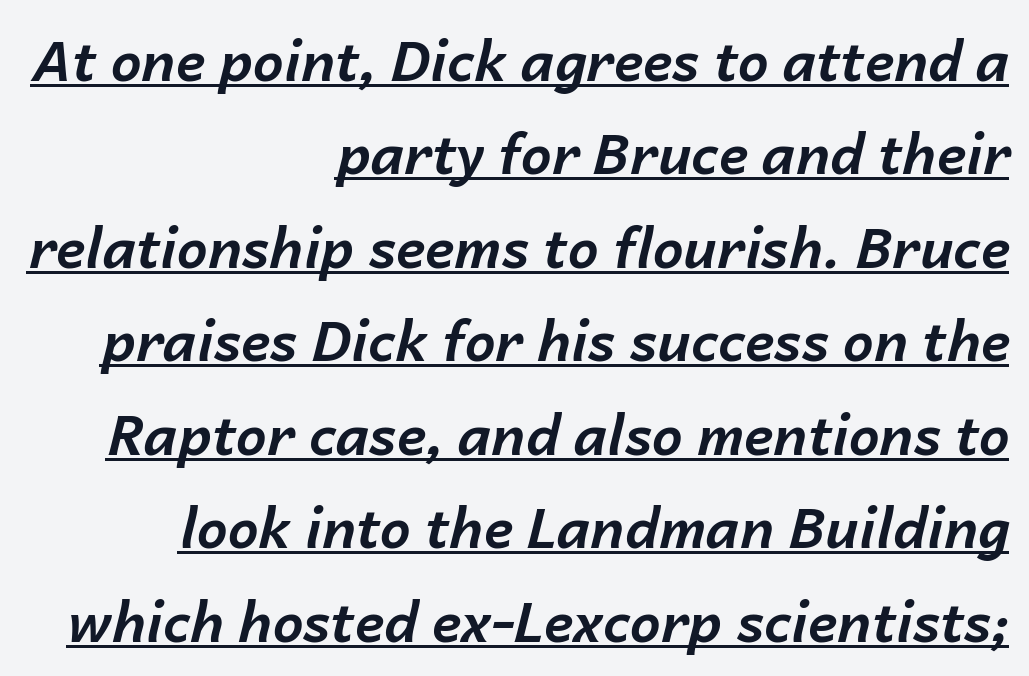
A typesetter would call this zero additional tracking. The sample's only ornament is a line tracing under the words. The rendering anchors every line to the right-hand side. The glyphs have the mass of a bold cut. This block has exactly the height ordinary leading produces. A typesetter would mark this as italic.
